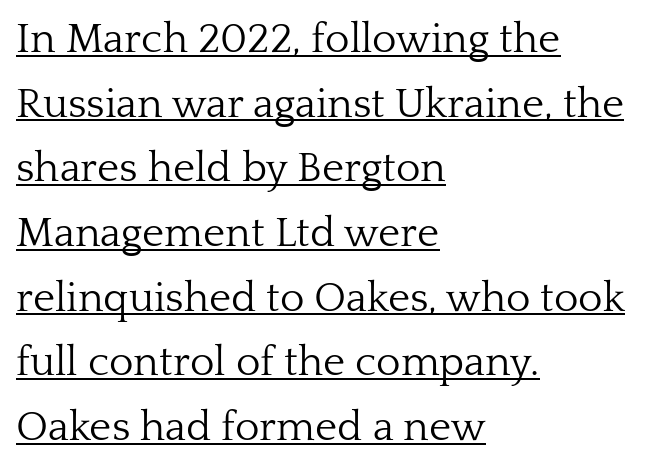
Think standard paragraph weight, or any step lighter than that. In CSS terms this would be text-align: left. Somebody hit Ctrl+U on this one — the words are underlined. Glyph-to-glyph distance matches everyday printed text. Here the designer chose a conventional face with non-uniform glyph widths. Rows of type keep a routine distance in the vertical direction.
